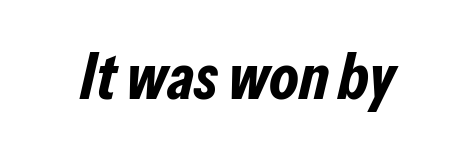
Q: Is the text bold? A: Yes.
Q: Is the text italic (slanted)? A: Yes, it leans right by about 13 degrees.
Q: Is the text underlined? A: No.
Q: Is the spacing between letters normal or unusually wide? A: Normal.
Q: Width (condensed, normal, or wide)? A: Condensed.
Q: Stroke contrast? A: Low.
Q: x-height? A: Medium.
Q: Monospaced? A: No.
